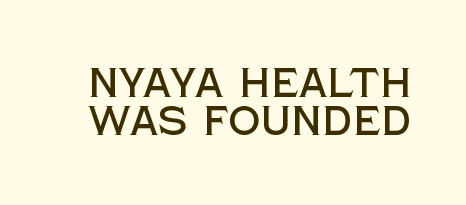
The image shows 40 px sans-serif type, upright; set tight line spacing (0.96x), normal letter spacing, not underlined; a large x-height.
